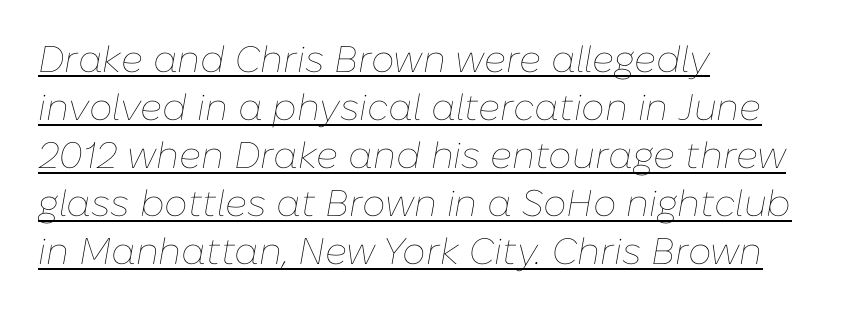
{"italic": "yes", "lean": "right", "slant_degrees": 10, "bold": "no", "weight": "thin", "width": "normal", "stroke_contrast": "low", "x_height": "medium", "monospaced": "no", "underline": "yes", "align": "left", "line_spacing": "normal", "line_spacing_ratio": 1.3, "letter_spacing": "normal", "letter_spacing_em": 0.0, "glyph_px": 37}
